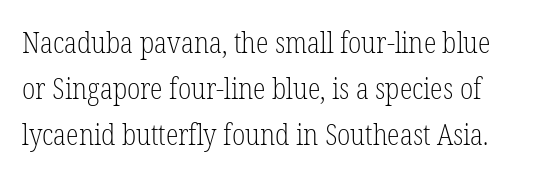
Serif or sans? Serif — the stroke terminals have little feet. Character widths vary here, with narrow letters taking less room than wide ones. Inter-character spacing is left at the font's built-in metrics. Nobody drew a line under any word here.
